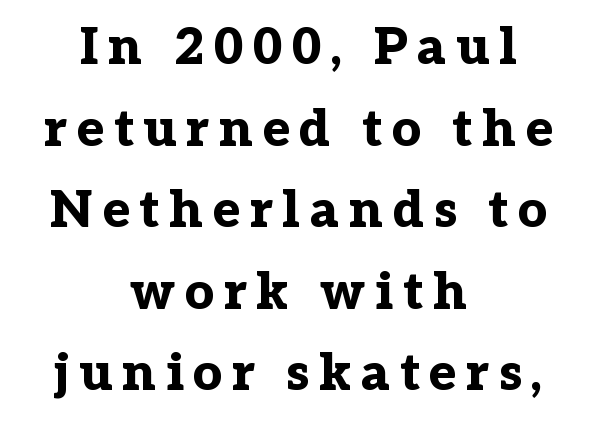
Q: Is the text bold? A: Yes.
Q: Is the text italic (slanted)? A: No, it is upright.
Q: Is the typeface a serif or a sans-serif typeface? A: Serif.
Q: Is the text underlined? A: No.
Q: How is the paragraph aligned? A: Centered.
Q: Is the spacing between lines tight, normal or loose? A: Normal.
Q: Width (condensed, normal, or wide)? A: Normal.
Q: Stroke contrast? A: Low.
Q: x-height? A: Medium.
Q: Monospaced? A: No.
